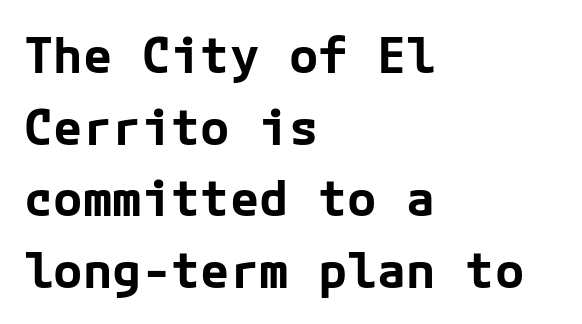
{"serif": "no", "italic": "no", "bold": "yes", "weight": "bold", "width": "normal", "stroke_contrast": "low", "x_height": "medium", "underline": "no", "align": "left", "line_spacing": "normal", "line_spacing_ratio": 1.46, "letter_spacing": "normal", "letter_spacing_em": 0.0, "glyph_px": 49}
